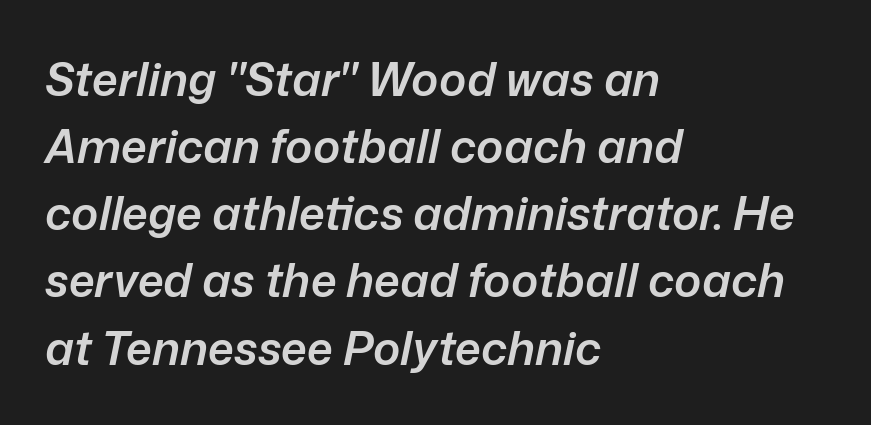
{"italic": "yes", "lean": "right", "slant_degrees": 12, "bold": "semi", "weight": "semibold", "width": "normal", "stroke_contrast": "low", "x_height": "medium", "monospaced": "no", "underline": "no", "align": "left", "line_spacing": "normal", "line_spacing_ratio": 1.46, "letter_spacing": "normal", "letter_spacing_em": 0.0, "glyph_px": 46}
